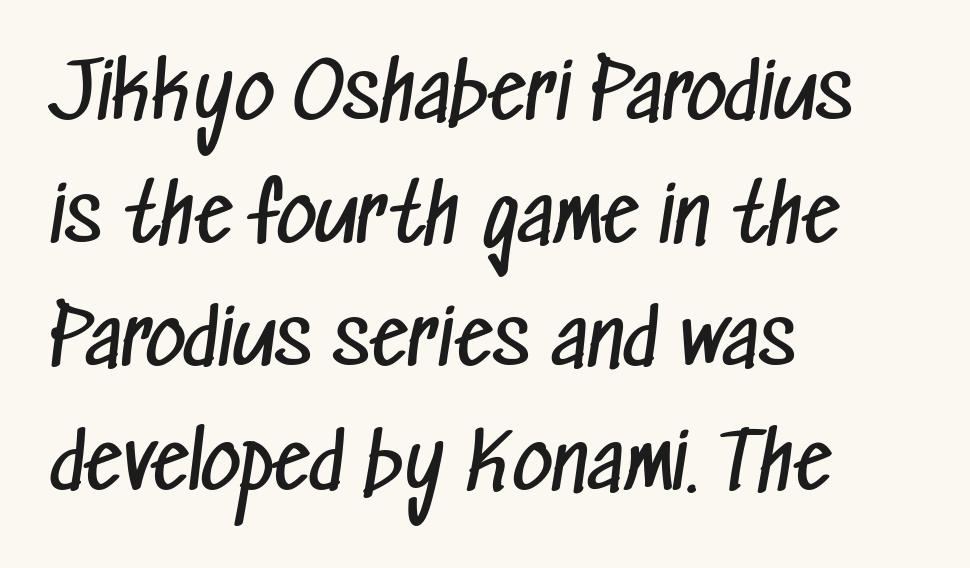
{"serif": "no", "bold": "no", "weight": "regular", "width": "condensed", "stroke_contrast": "low", "x_height": "medium", "monospaced": "no", "underline": "no", "align": "left", "line_spacing": "normal", "line_spacing_ratio": 1.6, "letter_spacing": "normal", "letter_spacing_em": 0.0, "glyph_px": 77}
